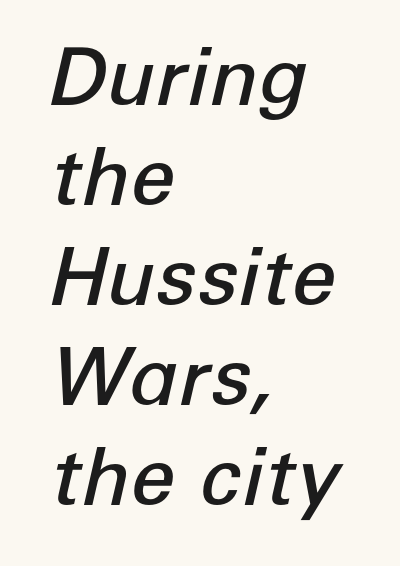
Q: Is the text bold? A: Semi-bold.
Q: Is the text italic (slanted)? A: Yes, it leans right by about 12 degrees.
Q: Is the text underlined? A: No.
Q: How is the paragraph aligned? A: Left-aligned.
Q: Is the spacing between letters normal or unusually wide? A: Normal.
Q: Is the spacing between lines tight, normal or loose? A: Normal.
Q: Width (condensed, normal, or wide)? A: Normal.
Q: Stroke contrast? A: Low.
Q: x-height? A: Medium.
Q: Monospaced? A: No.
